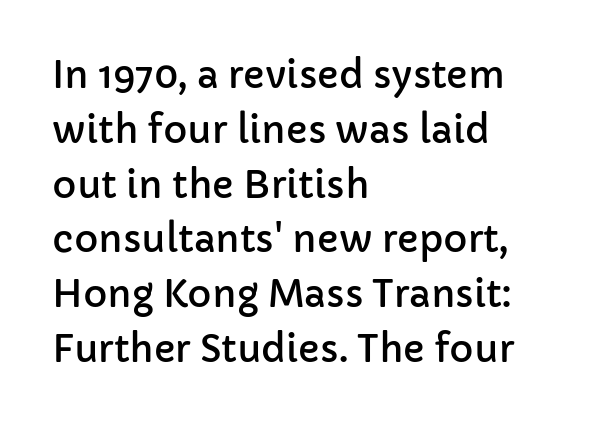
This rendering employs a face without finishing strokes, i.e., a sans-serif. The face used here is rendered with its standard letterfit. In CSS terms this would be text-align: left. Ascenders rise straight up at ninety degrees.
